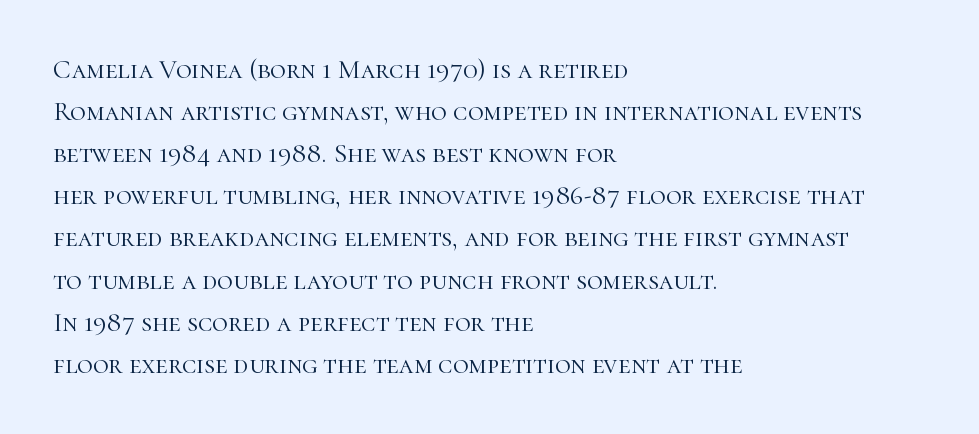
Q: Is the text bold? A: No.
Q: Is the text italic (slanted)? A: No, it is upright.
Q: Is the text underlined? A: No.
Q: How is the paragraph aligned? A: Left-aligned.
Q: Is the spacing between letters normal or unusually wide? A: Normal.
Q: Is the spacing between lines tight, normal or loose? A: Normal.
